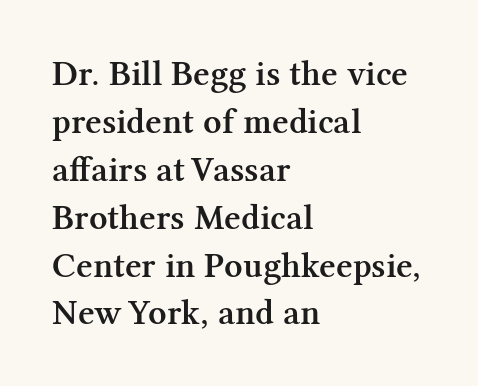
The image shows 36 px semibold serif type, upright; set left-aligned, normal line spacing (1.33x), normal letter spacing, not underlined; medium stroke contrast and a medium x-height.
